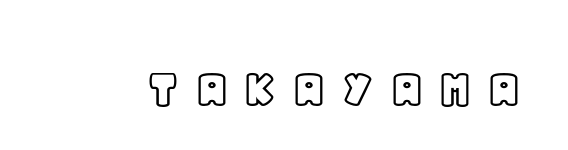
{"italic": "no", "width": "normal", "x_height": "large", "monospaced": "no", "underline": "no", "letter_spacing": "wide", "letter_spacing_em": 0.22, "glyph_px": 58}
